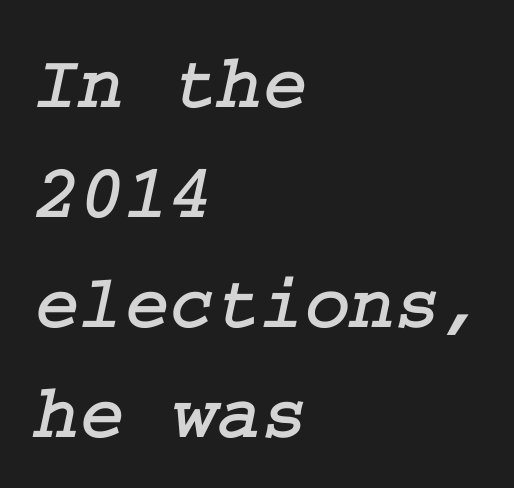
The image shows 77 px serif type; set left-aligned, normal line spacing (1.43x), normal letter spacing, not underlined; low stroke contrast and a medium x-height.
